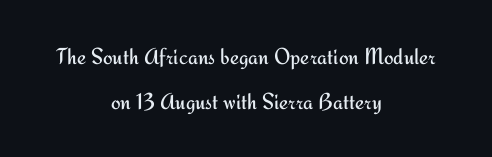
Q: Is the text bold? A: No.
Q: Is the text italic (slanted)? A: No, it is upright.
Q: Is the text underlined? A: No.
Q: How is the paragraph aligned? A: Centered.
Q: Is the spacing between letters normal or unusually wide? A: Normal.
Q: Is the spacing between lines tight, normal or loose? A: Loose.
